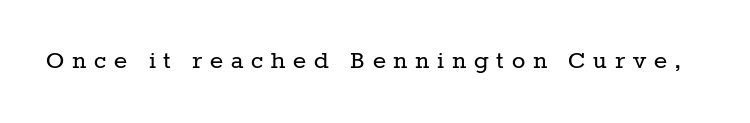
The image shows 28 px regular-weight serif type, upright; set unusually wide letter spacing (+0.28 em), not underlined; low stroke contrast and a medium x-height.
